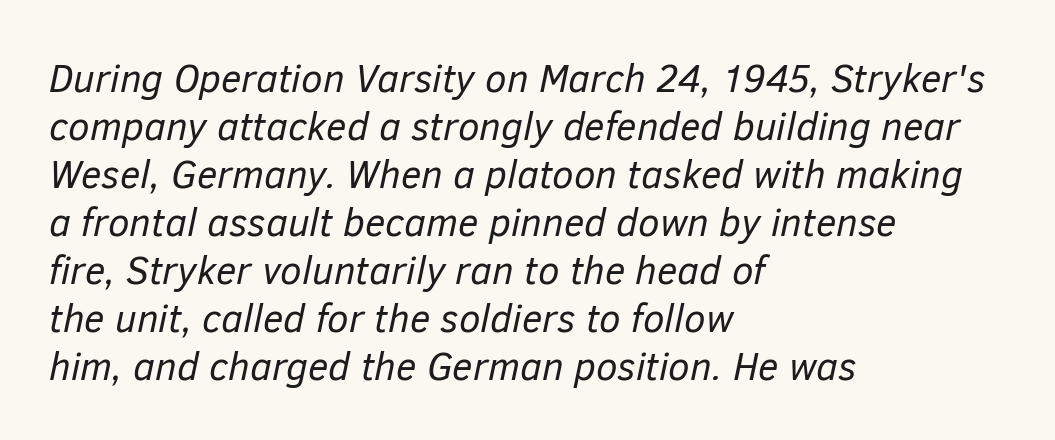
The image shows 39 px regular-weight type, italic (leaning right); set left-aligned, line spacing 1.23x, normal letter spacing, not underlined; low stroke contrast and a medium x-height.
